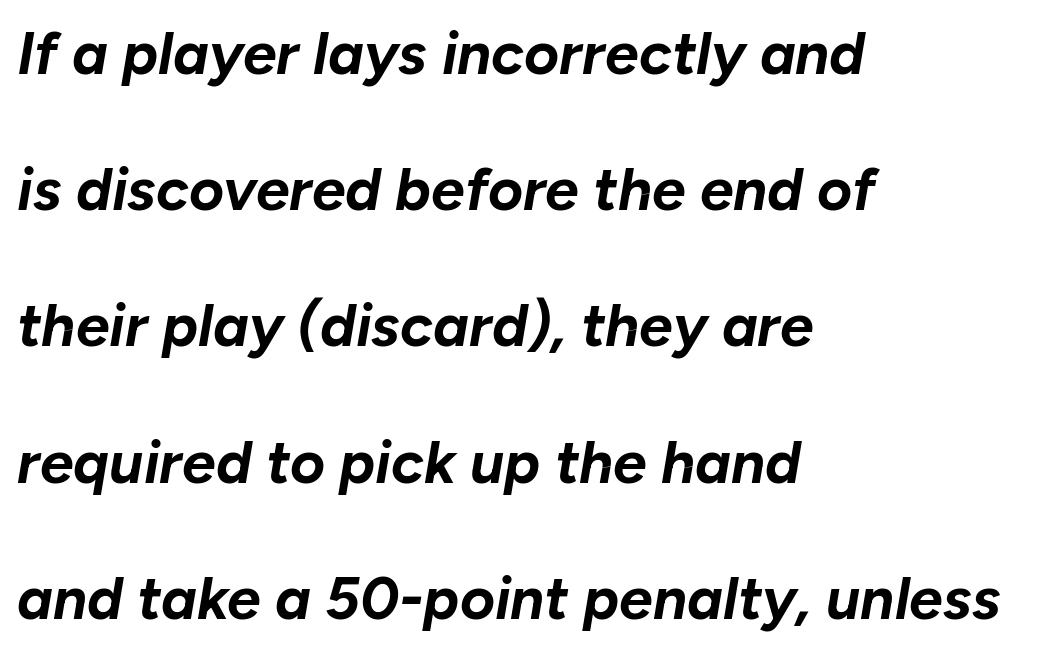
Q: Is the text bold? A: Yes.
Q: Is the text italic (slanted)? A: Yes, it leans right by about 10 degrees.
Q: Is the text underlined? A: No.
Q: How is the paragraph aligned? A: Left-aligned.
Q: Is the spacing between letters normal or unusually wide? A: Normal.
Q: Is the spacing between lines tight, normal or loose? A: Loose.
Q: Width (condensed, normal, or wide)? A: Normal.
Q: Stroke contrast? A: Low.
Q: x-height? A: Medium.
Q: Monospaced? A: No.
